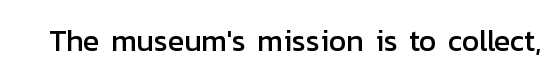
Rendered with straight, roman letterforms. Clear beneath every line of the passage. Short note: letters normally spaced. The letters advance in unequal steps, a hallmark of proportional type.
